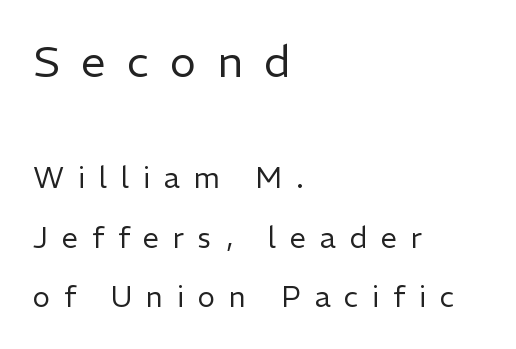
{"serif": "no", "italic": "no", "bold": "no", "weight": "regular", "width": "normal", "stroke_contrast": "low", "x_height": "medium", "monospaced": "no", "underline": "no", "align": "left", "line_spacing": "loose", "line_spacing_ratio": 2.06, "letter_spacing": "wide", "letter_spacing_em": 0.48, "larger_block": "first", "size_ratio": 1.52, "glyph_px": 44}
